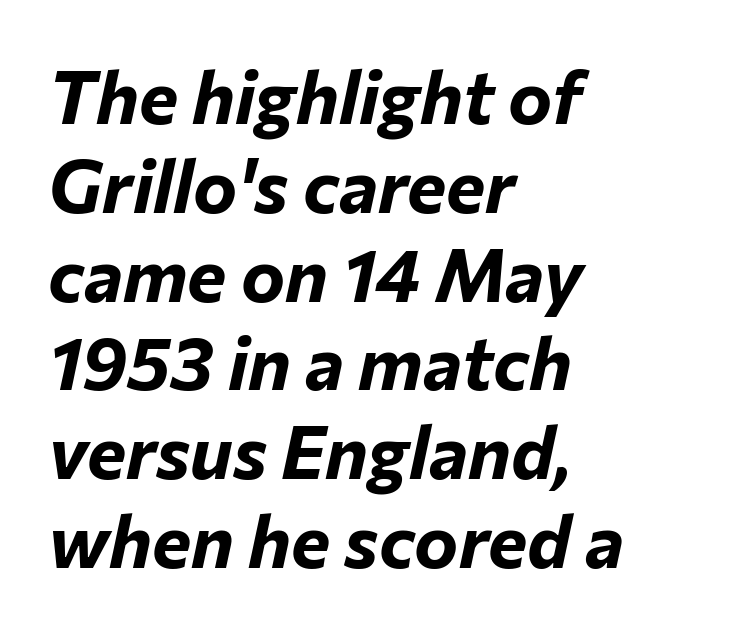
Q: Is the text bold? A: Yes.
Q: Is the text italic (slanted)? A: Yes, it leans right by about 12 degrees.
Q: Is the text underlined? A: No.
Q: How is the paragraph aligned? A: Left-aligned.
Q: Is the spacing between letters normal or unusually wide? A: Normal.
Q: Width (condensed, normal, or wide)? A: Normal.
Q: Stroke contrast? A: Low.
Q: x-height? A: Medium.
Q: Monospaced? A: No.
